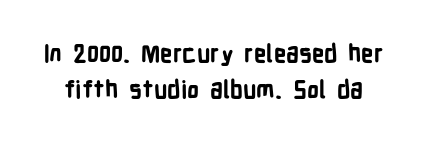
Caption: bold face, heavy strokes. This rendering features lettering with no underline. If you drew a line through each stem, it would be perfectly vertical. Honestly, the row spacing looks completely unremarkable.
